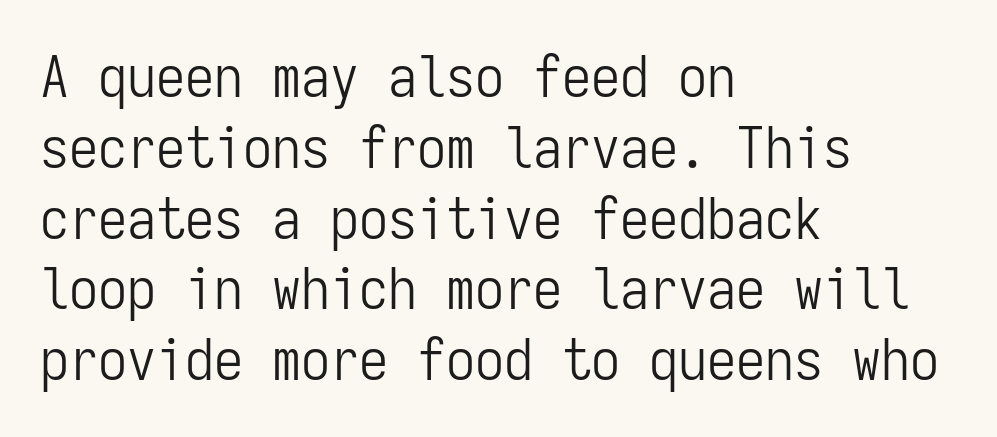
Q: Is the text bold? A: No.
Q: Is the text italic (slanted)? A: No, it is upright.
Q: Is the typeface a serif or a sans-serif typeface? A: Sans-serif.
Q: Is the text underlined? A: No.
Q: How is the paragraph aligned? A: Left-aligned.
Q: Is the spacing between letters normal or unusually wide? A: Normal.
Q: Width (condensed, normal, or wide)? A: Condensed.
Q: Stroke contrast? A: Low.
Q: x-height? A: Medium.
Q: Monospaced? A: Yes.
